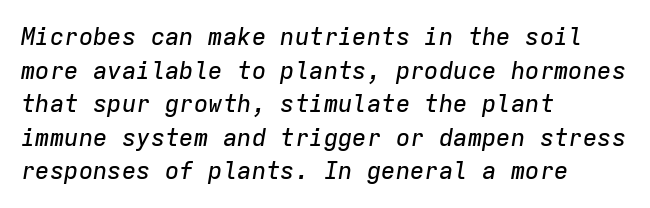
{"italic": "yes", "lean": "right", "slant_degrees": 9, "underline": "no", "align": "left", "line_spacing": "normal", "line_spacing_ratio": 1.4, "letter_spacing": "normal", "letter_spacing_em": 0.0, "glyph_px": 24}
